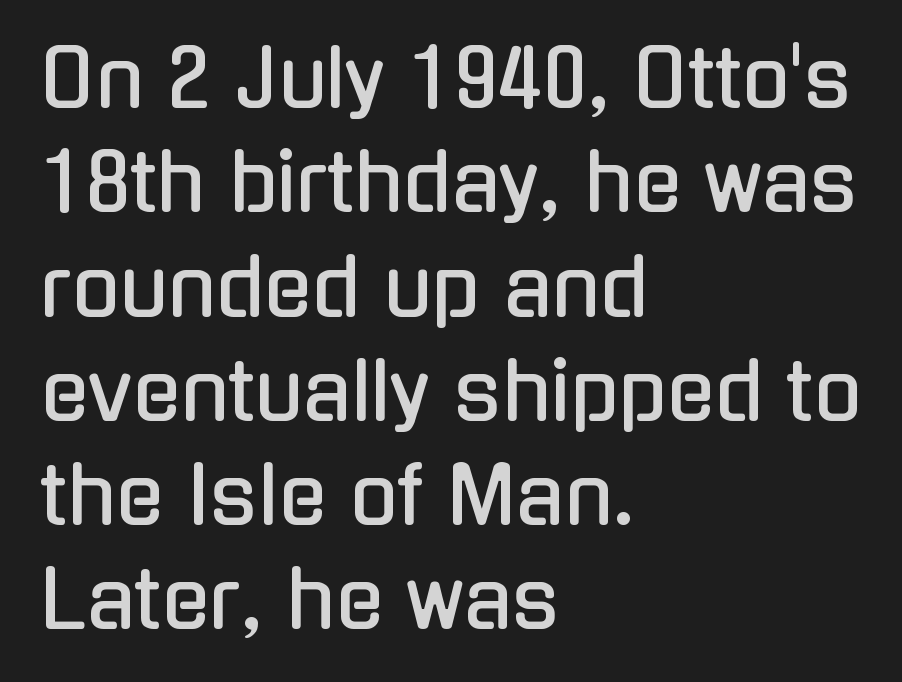
The image shows 79 px condensed sans-serif type, upright; set left-aligned, normal line spacing (1.32x), normal letter spacing, not underlined; low stroke contrast and a medium x-height.
